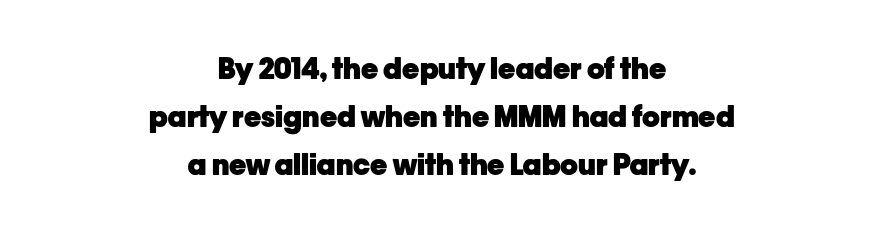
Q: Is the text bold? A: Yes.
Q: Is the text italic (slanted)? A: No, it is upright.
Q: Is the typeface a serif or a sans-serif typeface? A: Sans-serif.
Q: Is the text underlined? A: No.
Q: How is the paragraph aligned? A: Centered.
Q: Is the spacing between letters normal or unusually wide? A: Normal.
Q: Is the spacing between lines tight, normal or loose? A: Normal.
Q: Width (condensed, normal, or wide)? A: Normal.
Q: Stroke contrast? A: Low.
Q: x-height? A: Medium.
Q: Monospaced? A: No.
